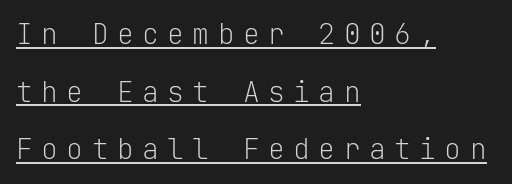
Q: Is the text bold? A: No.
Q: Is the text italic (slanted)? A: No, it is upright.
Q: Is the typeface a serif or a sans-serif typeface? A: Sans-serif.
Q: Is the text underlined? A: Yes.
Q: How is the paragraph aligned? A: Left-aligned.
Q: Is the spacing between letters normal or unusually wide? A: Unusually wide.
Q: Is the spacing between lines tight, normal or loose? A: Loose.
Q: Width (condensed, normal, or wide)? A: Normal.
Q: Stroke contrast? A: Low.
Q: x-height? A: Medium.
Q: Monospaced? A: Yes.
